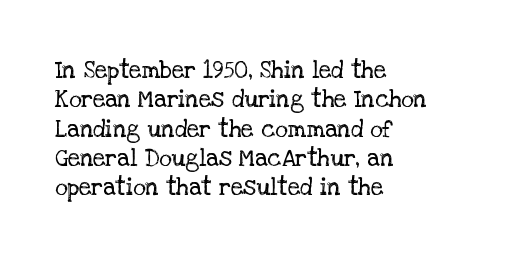
Q: Is the text bold? A: No.
Q: Is the text italic (slanted)? A: No, it is upright.
Q: Is the text underlined? A: No.
Q: How is the paragraph aligned? A: Left-aligned.
Q: Is the spacing between letters normal or unusually wide? A: Normal.
